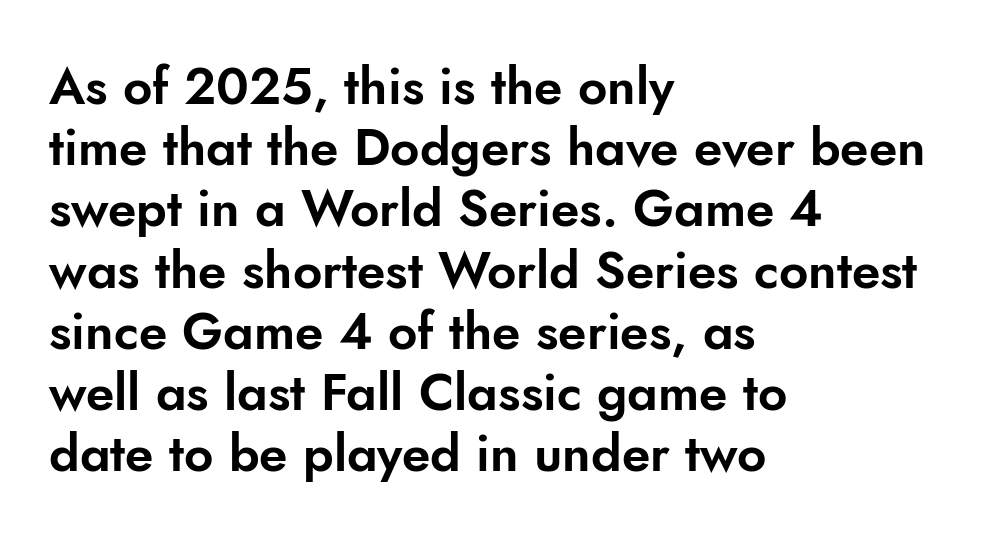
{"serif": "no", "italic": "no", "width": "normal", "stroke_contrast": "low", "x_height": "small", "monospaced": "no", "underline": "no", "align": "left", "line_spacing_ratio": 1.2, "letter_spacing": "normal", "letter_spacing_em": 0.0, "glyph_px": 51}
